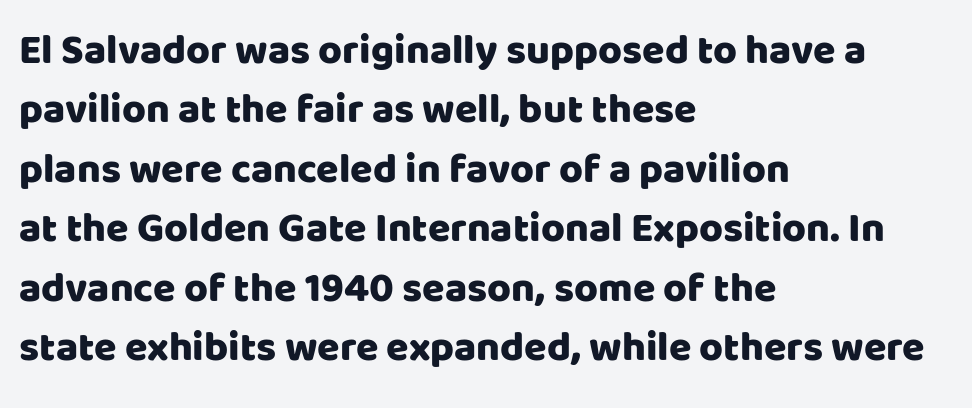
Here the designer chose a conventional face with non-uniform glyph widths. This sample is left-justified, so line endings fall wherever the words run out. Here the glyphs are tracked normally, forming tight word shapes. Vertical spacing — default. A sans-serif font was chosen for this passage. A typesetter would mark this as roman, not italic.
